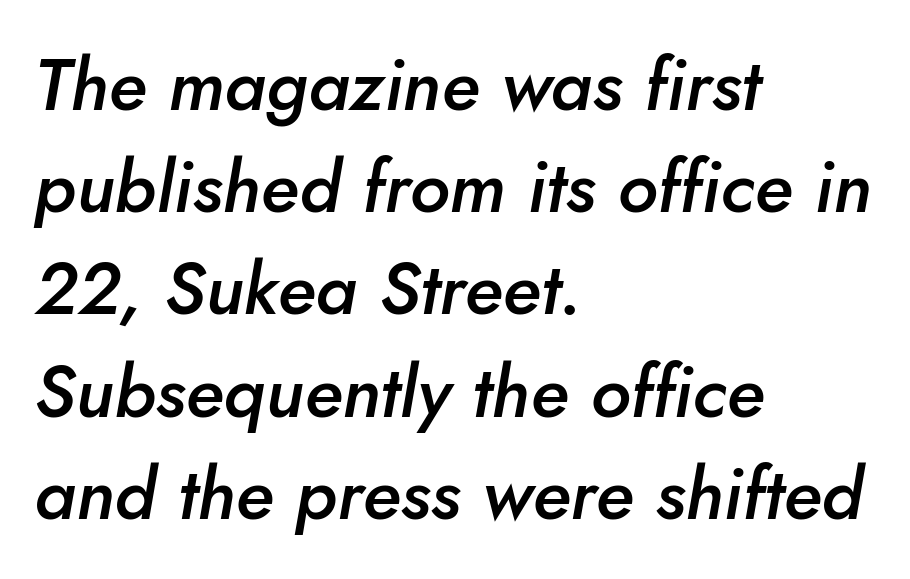
The image shows 73 px semibold type, italic (leaning right); set left-aligned, normal line spacing (1.4x), normal letter spacing, not underlined; low stroke contrast and a small x-height.
